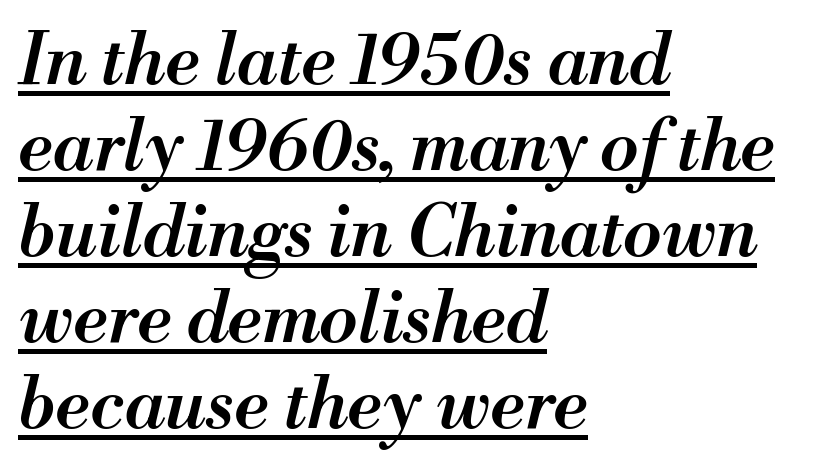
Looks like regular typesetting: each glyph gets only the width it needs. Looking at the ascenders, they clearly lean. Each line starts at the same left margin while the right side varies. Students, observe the line beneath the letters — that is underlining. Characters follow at the spacing the type designer built in. Students, this is semibold: more ink than regular, less than bold.
